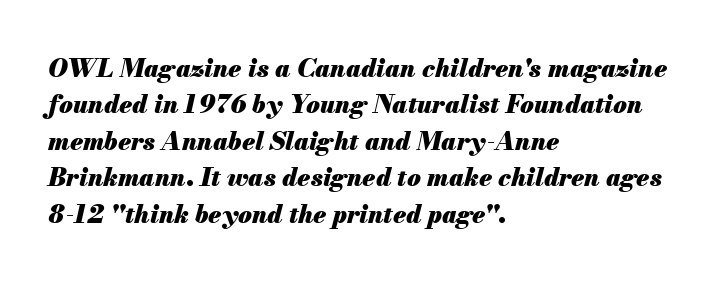
Q: Is the text bold? A: Yes.
Q: Is the text italic (slanted)? A: Yes, it leans right by about 13 degrees.
Q: Is the text underlined? A: No.
Q: How is the paragraph aligned? A: Left-aligned.
Q: Is the spacing between letters normal or unusually wide? A: Normal.
Q: Is the spacing between lines tight, normal or loose? A: Normal.
